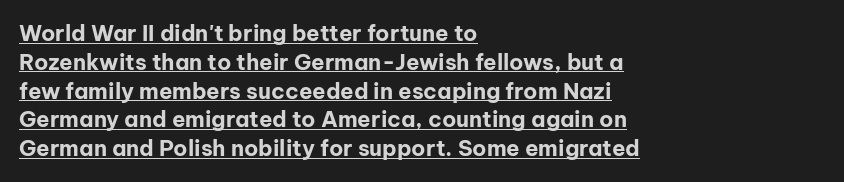
The sample's only ornament is a line tracing under the words. Does extra space separate the letters? No, they use regular spacing. Typesetter's note: full bold, strokes at maximum text heaviness. Alignment: flush left. Whoever set this chose a conventional vertical rhythm.
